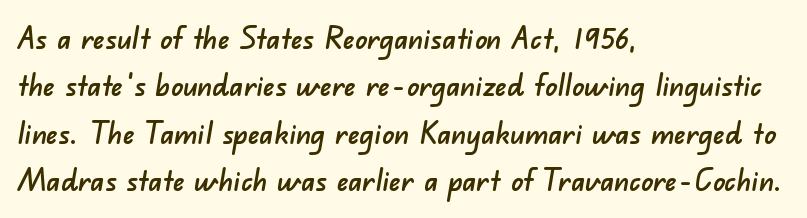
{"serif": "no", "width": "normal", "stroke_contrast": "low", "x_height": "small", "monospaced": "no", "underline": "no", "align": "left", "line_spacing": "normal", "line_spacing_ratio": 1.58, "letter_spacing": "normal", "letter_spacing_em": 0.0, "glyph_px": 30}
